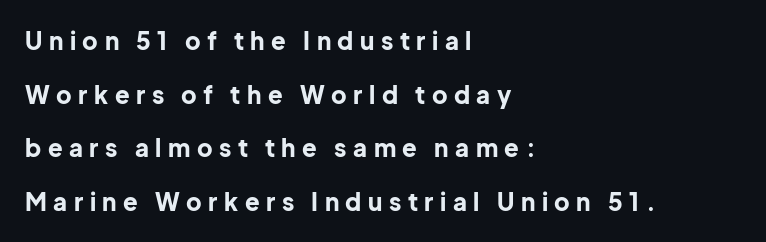
The image shows 24 px bold type, upright; set left-aligned, loose line spacing (2.23x), unusually wide letter spacing (+0.27 em), not underlined.
